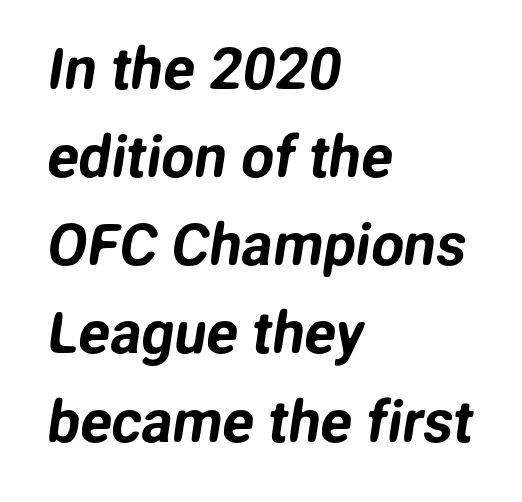
The image shows 58 px sans-serif type; set left-aligned, normal line spacing (1.52x), normal letter spacing, not underlined; low stroke contrast and a medium x-height.
